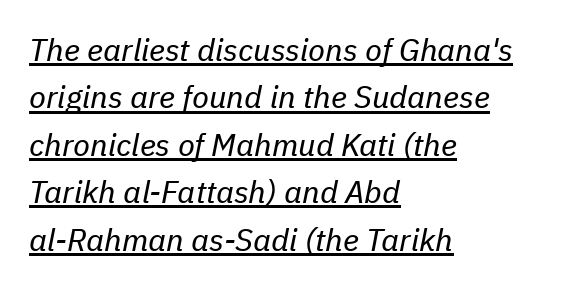
The image shows 31 px regular-weight type, italic (leaning right); set left-aligned, normal line spacing (1.53x), normal letter spacing, underlined; low stroke contrast and a medium x-height.
